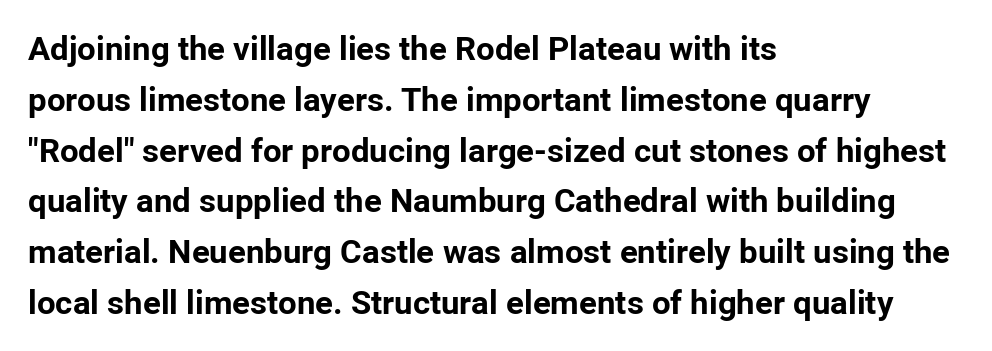
The image shows 33 px bold sans-serif type, upright; set left-aligned, normal line spacing (1.54x), normal letter spacing, not underlined; low stroke contrast and a medium x-height.
